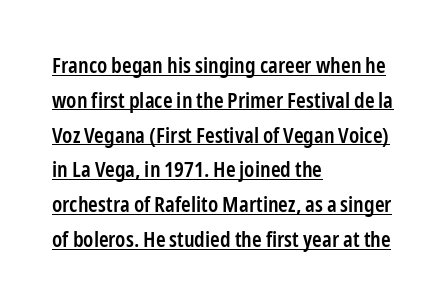
The image shows 22 px text type, upright; set left-aligned, normal line spacing (1.58x), normal letter spacing, underlined.
